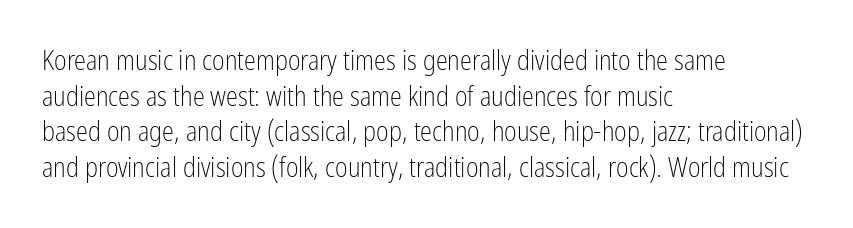
The image shows 27 px text type, upright; set left-aligned, normal line spacing (1.32x), normal letter spacing, not underlined.
